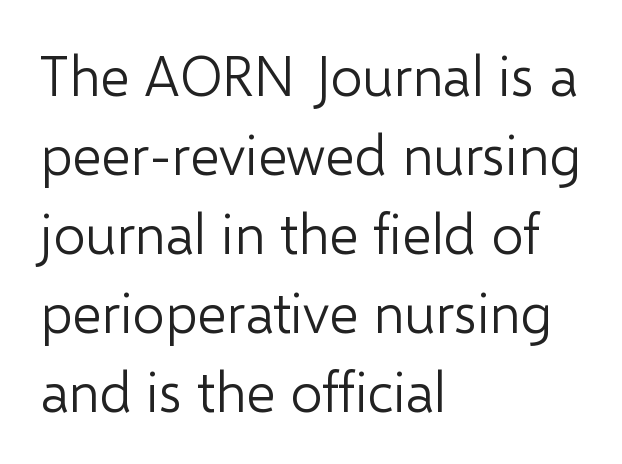
Stroke thickness stays within the range of a standard reading face or lighter. Check the space under the baseline: it is left empty. This sample uses a sans-serif face. No extra tracking has been applied to these lines. Summary of vertical rhythm: regular, with standard interline spacing.
